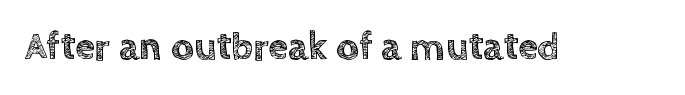
Words float on clear page, feet unadorned. Note the varied advance widths — an 'i' is clearly narrower than an 'm'. The lettering holds an erect, upright posture throughout. The face used here is rendered with its standard letterfit.
